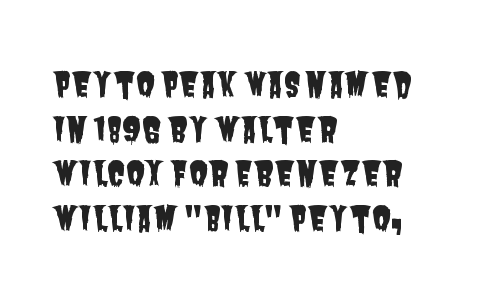
The image shows 34 px condensed sans-serif type; set left-aligned, normal line spacing (1.31x), normal letter spacing, not underlined; low stroke contrast and a large x-height.
